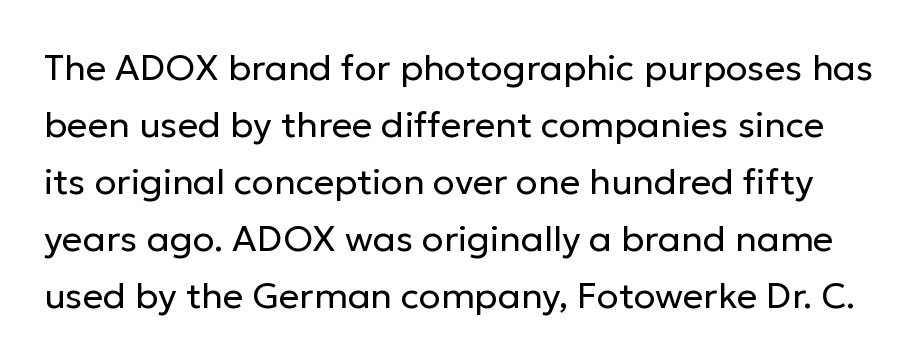
The line texture is even and compact thanks to regular tracking. Do the characters align in a grid? No, the font is proportional. The baseline area is clear. Caption: face not bold, strokes unweighted. The rendering uses a moderate line-height, typical for paragraphs.
